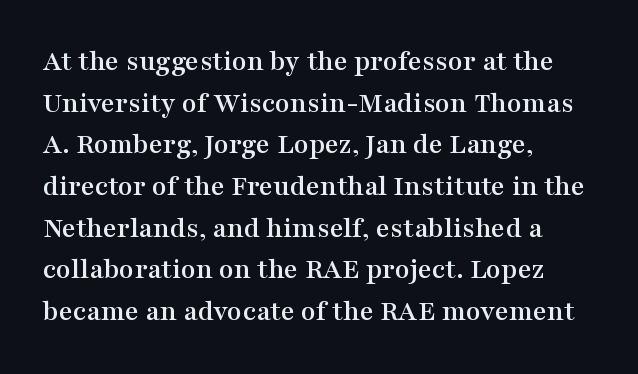
{"serif": "yes", "italic": "no", "width": "wide", "stroke_contrast": "medium", "x_height": "medium", "monospaced": "no", "underline": "no", "align": "left", "line_spacing": "normal", "line_spacing_ratio": 1.39, "letter_spacing": "normal", "letter_spacing_em": 0.0, "glyph_px": 30}
